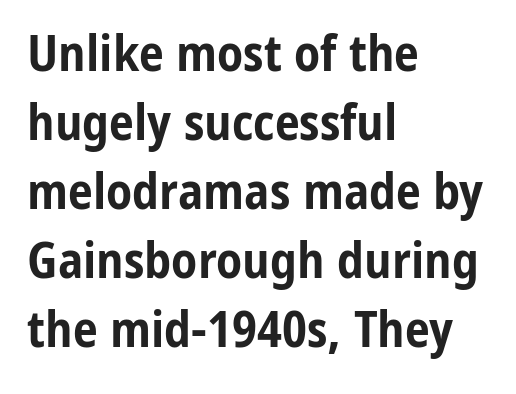
{"serif": "no", "italic": "no", "bold": "yes", "weight": "bold", "width": "condensed", "stroke_contrast": "low", "x_height": "medium", "monospaced": "no", "underline": "no", "align": "left", "line_spacing": "normal", "line_spacing_ratio": 1.38, "letter_spacing": "normal", "letter_spacing_em": 0.0, "glyph_px": 50}
